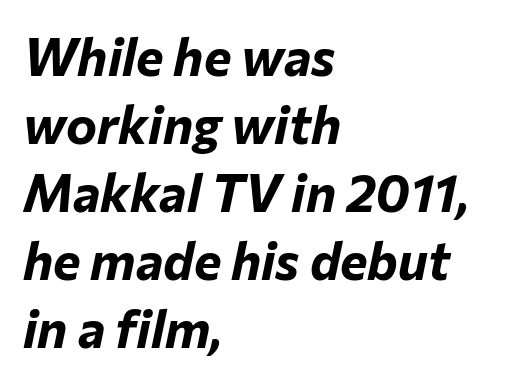
The image shows 52 px bold type, italic (leaning right); set left-aligned, normal line spacing (1.31x), normal letter spacing, not underlined; low stroke contrast and a medium x-height.
